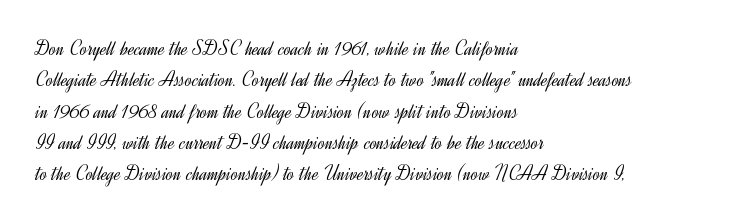
Honestly, the row spacing looks completely unremarkable. These lines keep a tight, regular rhythm from letter to letter. These lines stack with their left ends in a neat column.
